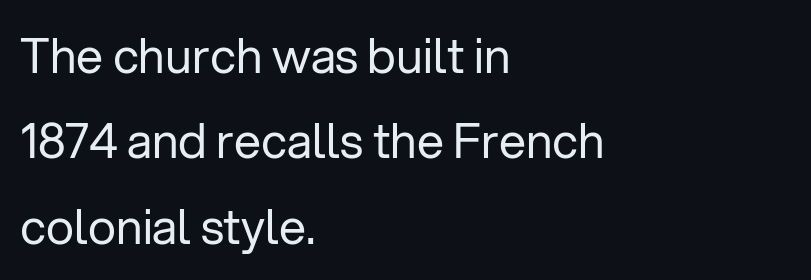
The image shows 48 px regular-weight sans-serif type, upright; set left-aligned, line spacing 1.78x, normal letter spacing, not underlined; low stroke contrast and a medium x-height.
